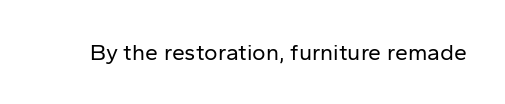
{"italic": "no", "bold": "no", "underline": "no", "letter_spacing": "normal", "letter_spacing_em": 0.0, "glyph_px": 23}
